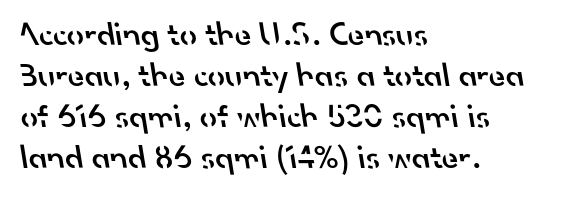
{"serif": "no", "bold": "semi", "weight": "semibold", "width": "normal", "stroke_contrast": "low", "x_height": "small", "monospaced": "no", "underline": "no", "align": "left", "line_spacing_ratio": 1.21, "letter_spacing": "normal", "letter_spacing_em": 0.0, "glyph_px": 34}
